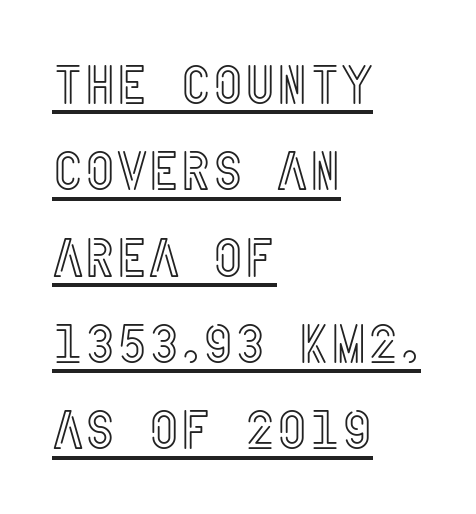
Students, note that the glyphs here touch the page at normal intervals. Underline: present. Each line starts at the same left margin while the right side varies. How would I describe the line gaps? Plain and ordinary.
